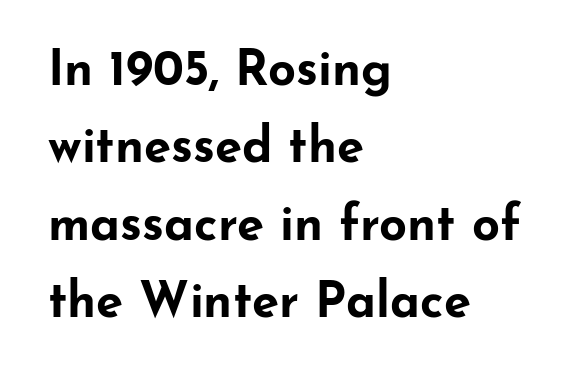
Normally led — the rows are evenly, conventionally spaced. No word sits above an underline. Does the type have serifs? No, each stem ends abruptly. Posture: upright roman. These words are printed bold, with thick strokes throughout.
